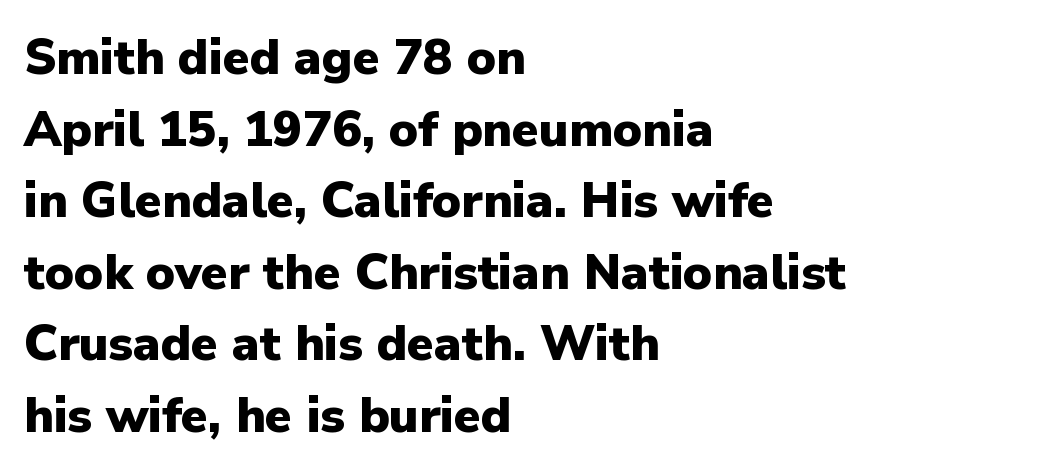
The lettering stays uniformly vertical, giving the passage a roman look. Any mark beneath the type? The region is blank. Do the characters align in a grid? No, the font is proportional. What stands out about the letter spacing? Nothing — it is the standard amount.
